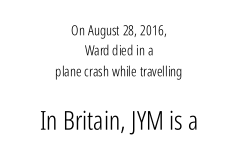
Q: Is the text bold? A: No.
Q: Is the text italic (slanted)? A: No, it is upright.
Q: Is the text underlined? A: No.
Q: How is the paragraph aligned? A: Centered.
Q: Is the spacing between letters normal or unusually wide? A: Normal.
Q: Is the spacing between lines tight, normal or loose? A: Normal.
Q: Which block of text is set in a larger size, the first (top) or the second (bottom)? A: The second (bottom) one.
